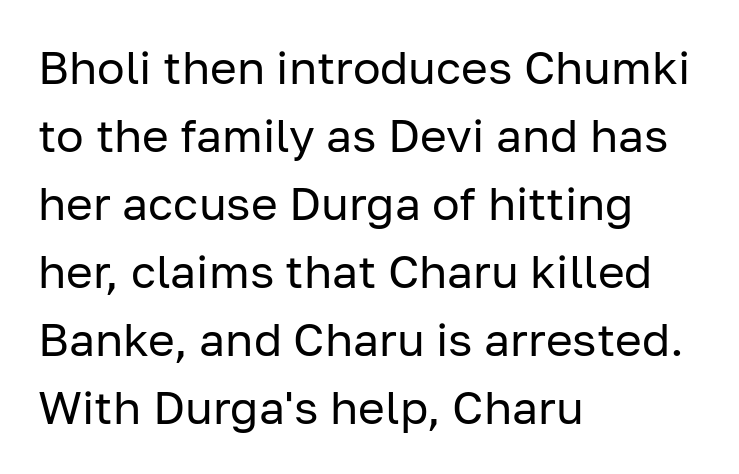
{"serif": "no", "italic": "no", "bold": "no", "weight": "regular", "width": "normal", "stroke_contrast": "low", "x_height": "medium", "monospaced": "no", "underline": "no", "align": "left", "line_spacing": "normal", "line_spacing_ratio": 1.48, "letter_spacing": "normal", "letter_spacing_em": 0.0, "glyph_px": 46}
